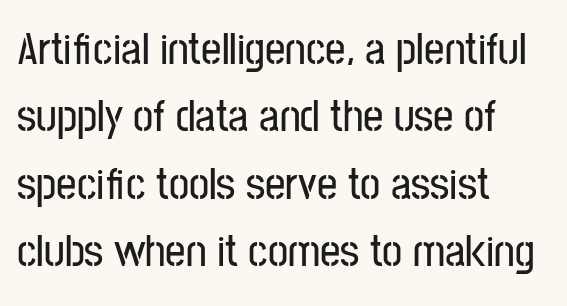
{"serif": "no", "italic": "no", "width": "condensed", "stroke_contrast": "low", "x_height": "medium", "monospaced": "no", "underline": "no", "align": "left", "line_spacing": "normal", "line_spacing_ratio": 1.5, "letter_spacing": "normal", "letter_spacing_em": 0.0, "glyph_px": 45}
